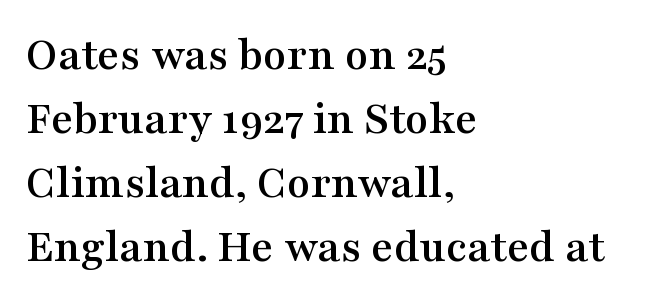
Q: Is the text italic (slanted)? A: No, it is upright.
Q: Is the typeface a serif or a sans-serif typeface? A: Serif.
Q: Is the text underlined? A: No.
Q: How is the paragraph aligned? A: Left-aligned.
Q: Is the spacing between letters normal or unusually wide? A: Normal.
Q: Is the spacing between lines tight, normal or loose? A: Normal.
Q: Width (condensed, normal, or wide)? A: Wide.
Q: Stroke contrast? A: Medium.
Q: x-height? A: Medium.
Q: Monospaced? A: No.
